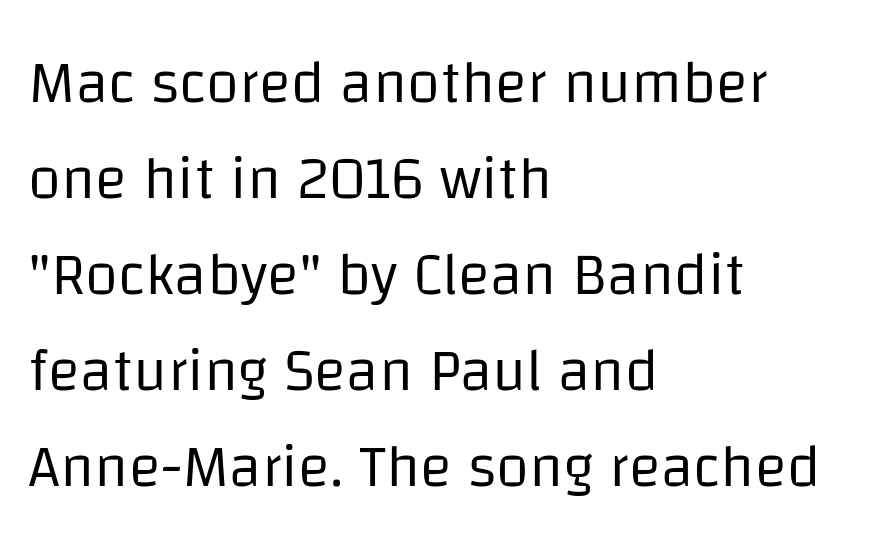
The image shows 60 px regular-weight sans-serif type, upright; set left-aligned, normal line spacing (1.6x), normal letter spacing, not underlined; low stroke contrast and a large x-height.
